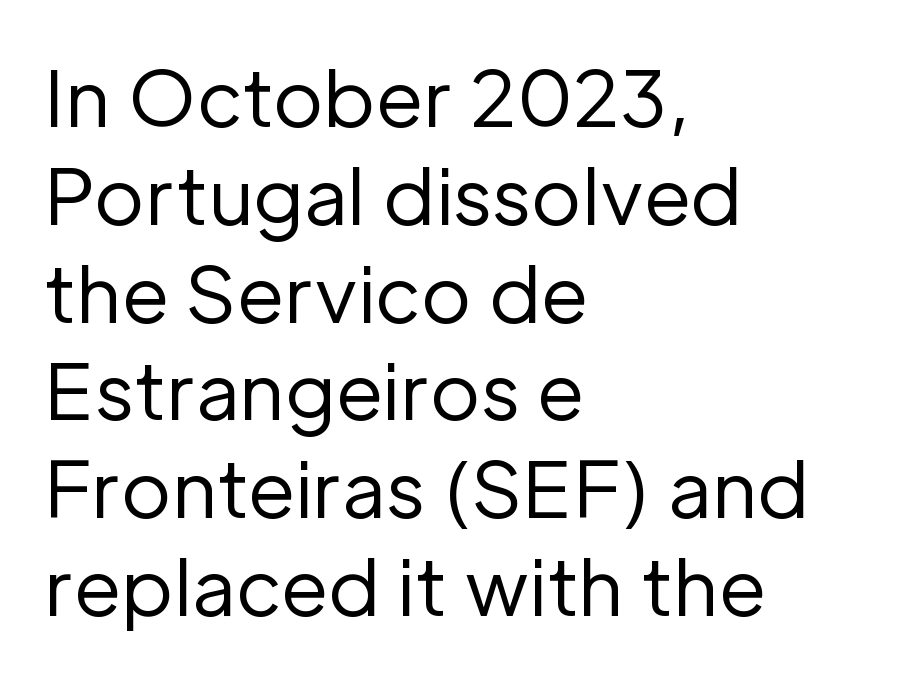
Q: Is the text bold? A: No.
Q: Is the text italic (slanted)? A: No, it is upright.
Q: Is the typeface a serif or a sans-serif typeface? A: Sans-serif.
Q: Is the text underlined? A: No.
Q: How is the paragraph aligned? A: Left-aligned.
Q: Is the spacing between letters normal or unusually wide? A: Normal.
Q: Is the spacing between lines tight, normal or loose? A: Normal.
Q: Width (condensed, normal, or wide)? A: Normal.
Q: Stroke contrast? A: Low.
Q: x-height? A: Medium.
Q: Monospaced? A: No.
